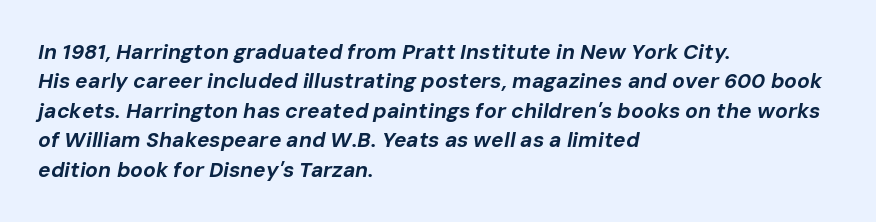
{"italic": "yes", "lean": "right", "slant_degrees": 10, "bold": "yes", "underline": "no", "align": "left", "line_spacing": "normal", "line_spacing_ratio": 1.4, "letter_spacing": "normal", "letter_spacing_em": 0.0, "glyph_px": 21}
